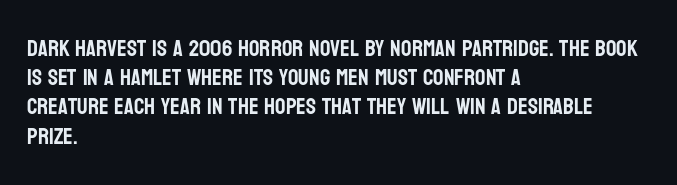
Interline gaps are of average width in this sample. Short note: letters normally spaced. Posture: vertical. The strip under each line holds only bare page. Which margin do the lines hug? The left one — the right edge is uneven.
